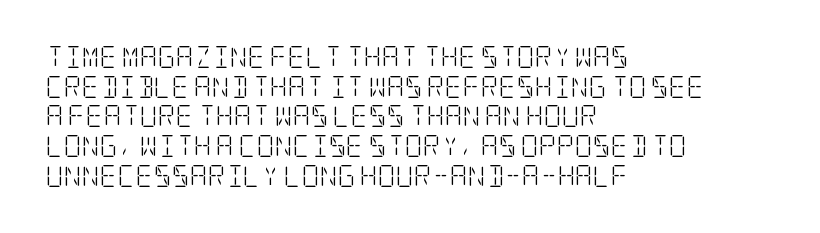
Unmarked baselines from the first word to the last. The designer left line spacing at the default. The rendering anchors every line to the left-hand side. The gaps between neighbouring characters are ordinary and unremarkable. The type sits square on the baseline with zero lean.
